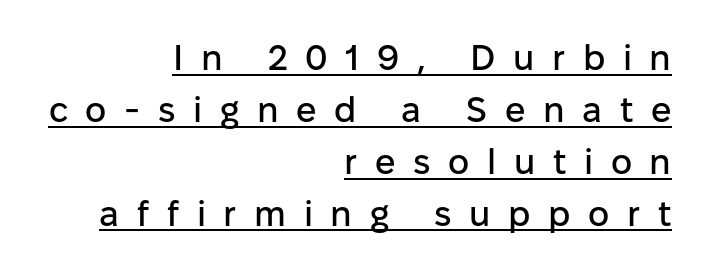
The image shows 36 px sans-serif type, upright; set right-aligned, normal line spacing (1.44x), unusually wide letter spacing (+0.49 em), underlined; low stroke contrast and a medium x-height.
